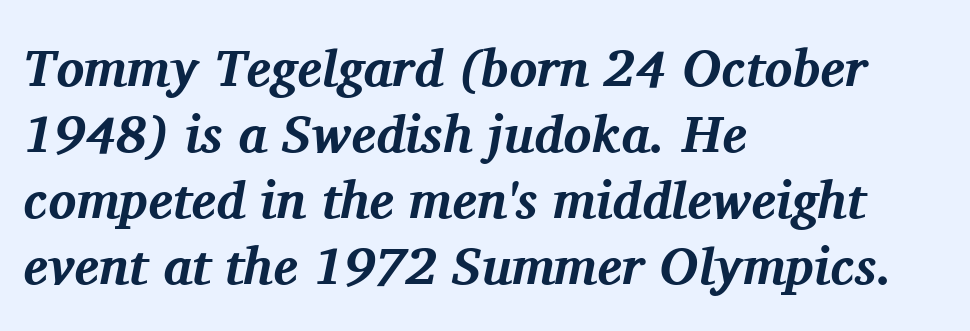
The image shows 52 px bold serif type, italic (leaning right); set left-aligned, normal line spacing (1.27x), normal letter spacing, not underlined; medium stroke contrast and a medium x-height.
